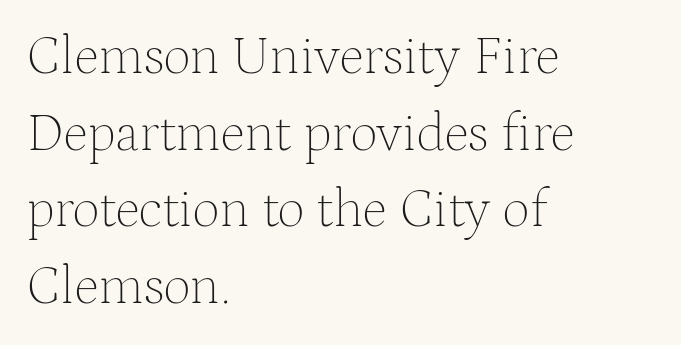
Q: Is the text bold? A: No.
Q: Is the text italic (slanted)? A: No, it is upright.
Q: Is the typeface a serif or a sans-serif typeface? A: Serif.
Q: Is the text underlined? A: No.
Q: How is the paragraph aligned? A: Left-aligned.
Q: Is the spacing between letters normal or unusually wide? A: Normal.
Q: Is the spacing between lines tight, normal or loose? A: Normal.
Q: Width (condensed, normal, or wide)? A: Normal.
Q: Stroke contrast? A: Medium.
Q: x-height? A: Medium.
Q: Monospaced? A: No.
